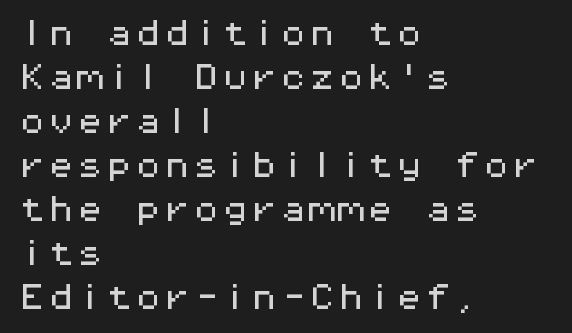
Successive baselines arrive at the customary interval. Descenders hang freely into open space. The letterforms sit shoulder to shoulder at normal distance. This sample uses a sans-serif face. In CSS terms this would be text-align: left.
